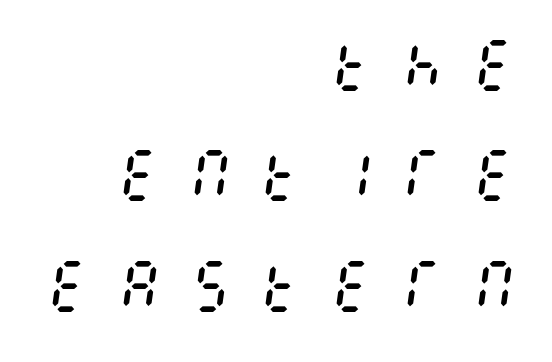
Q: Is the text bold? A: No.
Q: Is the text italic (slanted)? A: Yes, it leans right by about 8 degrees.
Q: Is the text underlined? A: No.
Q: How is the paragraph aligned? A: Right-aligned.
Q: Is the spacing between letters normal or unusually wide? A: Unusually wide.
Q: Is the spacing between lines tight, normal or loose? A: Loose.
Q: Width (condensed, normal, or wide)? A: Condensed.
Q: Stroke contrast? A: Medium.
Q: x-height? A: Large.
